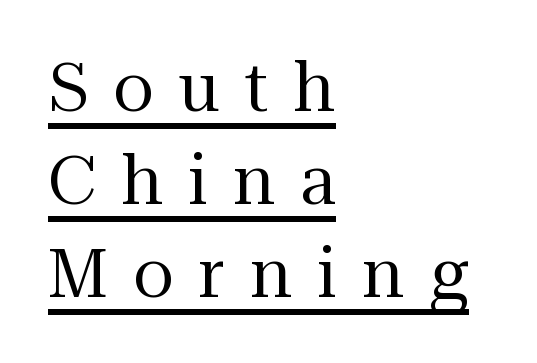
Q: Is the text bold? A: No.
Q: Is the text italic (slanted)? A: No, it is upright.
Q: Is the typeface a serif or a sans-serif typeface? A: Serif.
Q: Is the text underlined? A: Yes.
Q: How is the paragraph aligned? A: Left-aligned.
Q: Is the spacing between letters normal or unusually wide? A: Unusually wide.
Q: Is the spacing between lines tight, normal or loose? A: Normal.
Q: Width (condensed, normal, or wide)? A: Normal.
Q: Stroke contrast? A: Medium.
Q: x-height? A: Medium.
Q: Monospaced? A: No.
